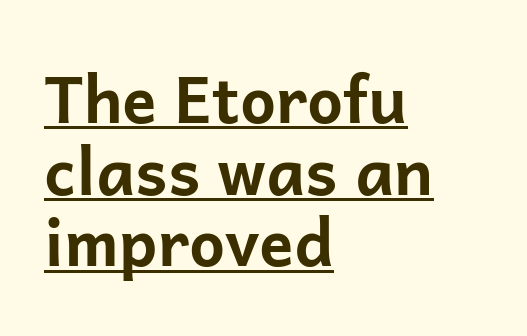
The image shows 64 px bold sans-serif type, upright; set left-aligned, tight line spacing (1.12x), normal letter spacing, underlined; low stroke contrast and a medium x-height.
